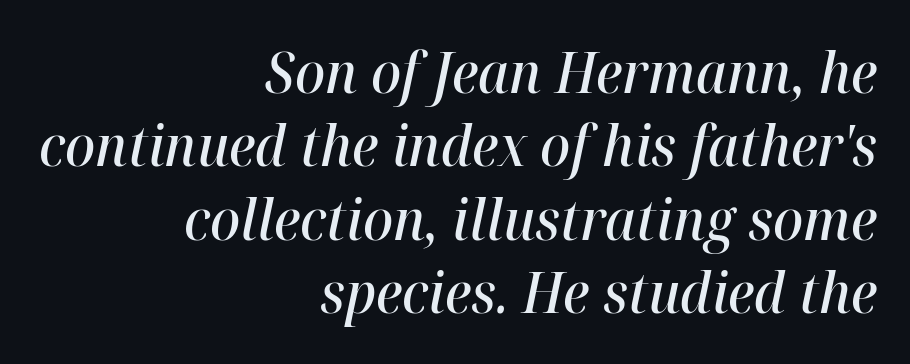
{"italic": "yes", "lean": "right", "slant_degrees": 12, "bold": "semi", "weight": "semibold", "width": "normal", "stroke_contrast": "high", "x_height": "medium", "monospaced": "no", "underline": "no", "align": "right", "line_spacing": "normal", "line_spacing_ratio": 1.31, "letter_spacing": "normal", "letter_spacing_em": 0.0, "glyph_px": 56}
